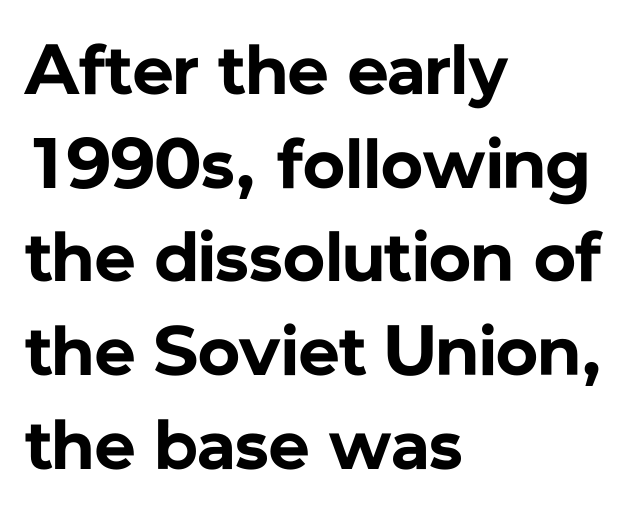
Honestly, the row spacing looks completely unremarkable. This is the regular roman posture of the typeface. Each glyph is drawn with heavy, bold strokes. Type without underlining. The paragraph has a hard left edge and a soft right edge. The tracking reads as untouched default to a designer's eye.
